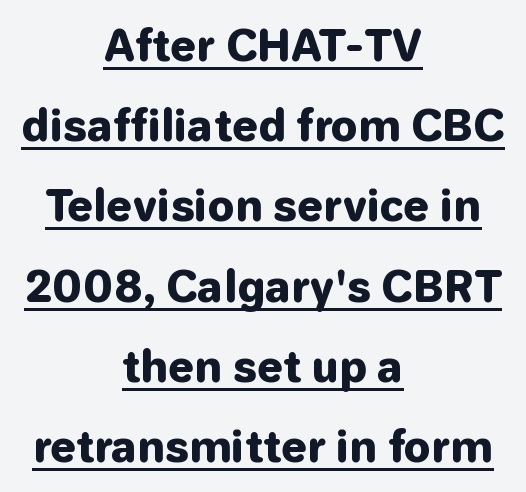
{"serif": "no", "italic": "no", "bold": "yes", "weight": "heavy", "width": "normal", "stroke_contrast": "low", "x_height": "medium", "monospaced": "no", "underline": "yes", "align": "center", "line_spacing": "loose", "line_spacing_ratio": 1.91, "letter_spacing": "normal", "letter_spacing_em": 0.0, "glyph_px": 42}
